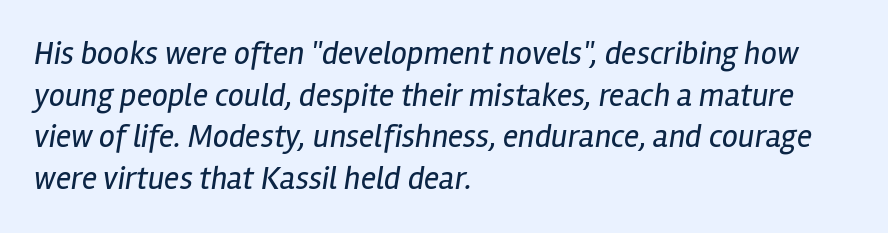
In terms of leading, this rendering sits right in the middle. Compared with a centered layout, this one pins lines to the left instead. Proportional: the letters do not fall into vertical columns. Unmarked baselines from the first word to the last. Does the lettering tilt? It does — this is italic.
